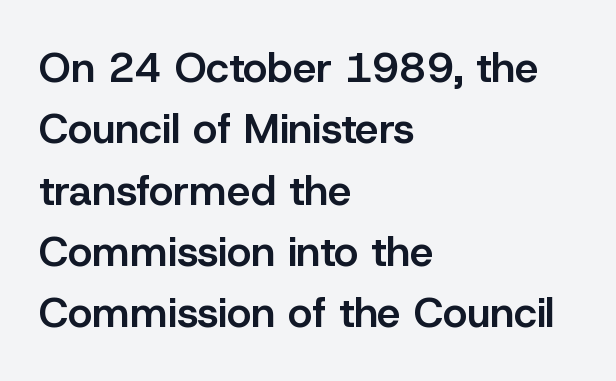
The image shows 42 px semibold sans-serif type, upright; set left-aligned, normal line spacing (1.46x), normal letter spacing, not underlined; low stroke contrast and a medium x-height.
